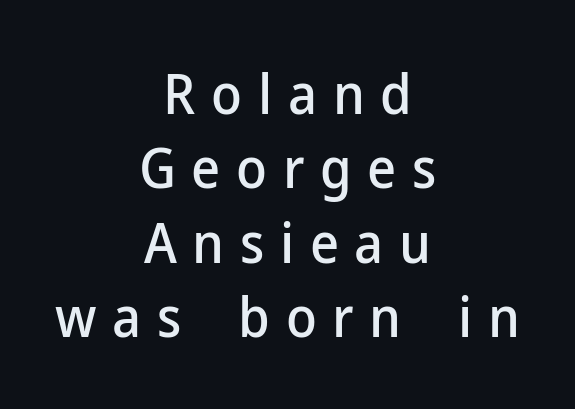
The image shows 56 px sans-serif type, upright; set centered, normal line spacing (1.33x), unusually wide letter spacing (+0.28 em), not underlined; low stroke contrast and a medium x-height.
